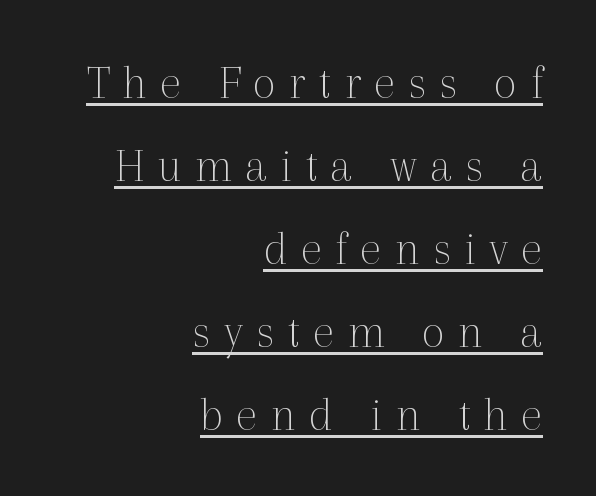
Compared with a typical body face, this is equally light or lighter still. Proportional: the letters do not fall into vertical columns. Caption: lettering with a line underneath. The face used here is seriffed, in the tradition of book romans. Vertically, the passage feels balanced, rows spaced as you'd expect. The lines in this sample share a right terminus and differ only in where they begin.
